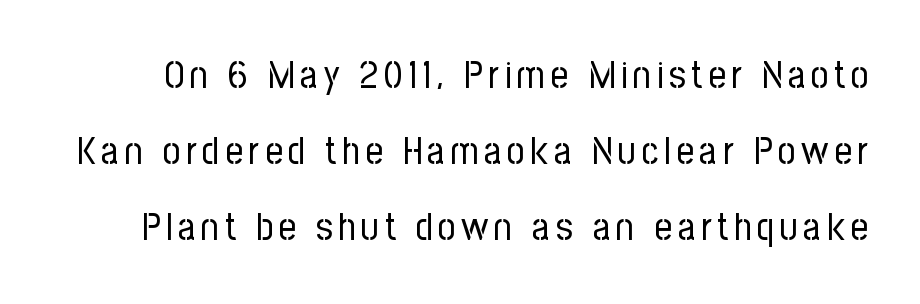
The image shows 38 px regular-weight, condensed sans-serif type, upright; set loose line spacing (2.0x), not underlined; low stroke contrast and a medium x-height.
